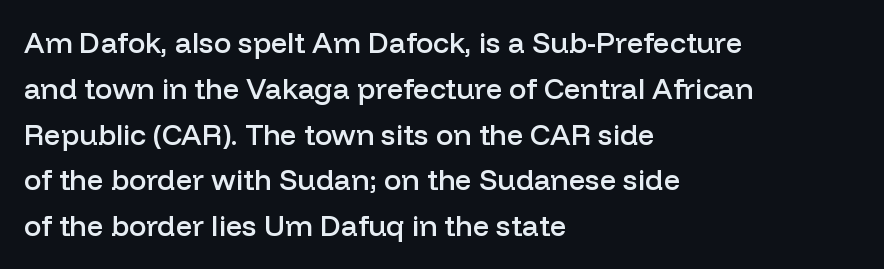
The image shows 29 px semibold sans-serif type, upright; set left-aligned, normal line spacing (1.58x), normal letter spacing, not underlined; low stroke contrast and a medium x-height.
